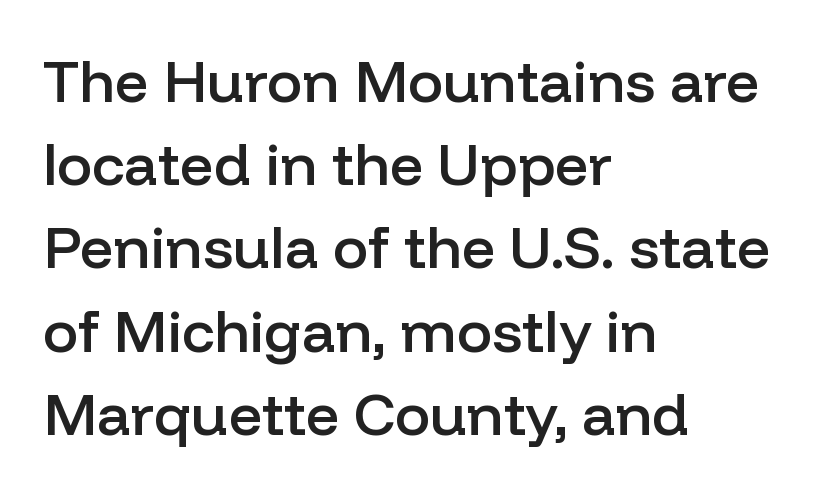
{"serif": "no", "italic": "no", "bold": "semi", "weight": "semibold", "width": "normal", "stroke_contrast": "low", "x_height": "medium", "monospaced": "no", "underline": "no", "align": "left", "line_spacing": "normal", "line_spacing_ratio": 1.41, "letter_spacing": "normal", "letter_spacing_em": 0.0, "glyph_px": 59}
